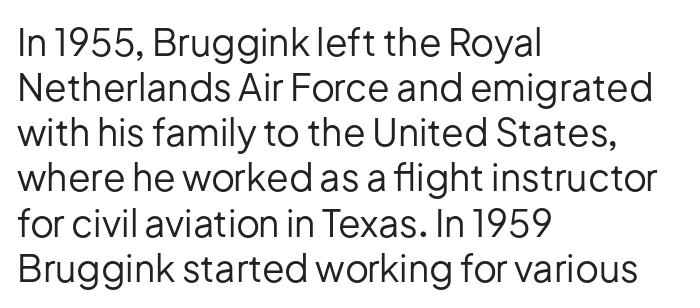
The passage shown is typed in a proportional face where columns would drift. Stems and bowls with no extra thickness — not bold. The letters stand upright; this is a roman face. Nope, no serifs anywhere on these letters. The setting favours the left margin, as ordinary paragraphs usually do. Just letters on the line, the space beneath them empty.
